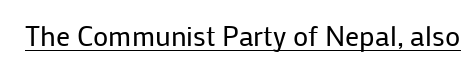
{"serif": "no", "italic": "no", "bold": "no", "weight": "regular", "width": "normal", "stroke_contrast": "low", "x_height": "medium", "monospaced": "no", "underline": "yes", "letter_spacing": "normal", "letter_spacing_em": 0.0, "glyph_px": 28}
